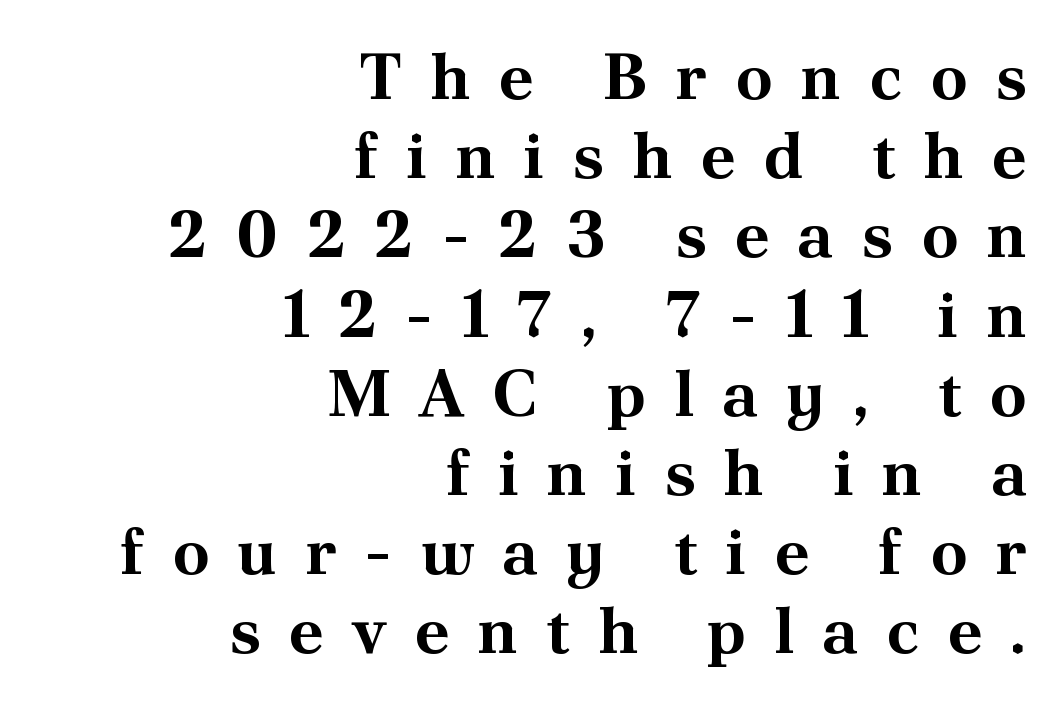
Q: Is the text bold? A: Yes.
Q: Is the text italic (slanted)? A: No, it is upright.
Q: Is the typeface a serif or a sans-serif typeface? A: Serif.
Q: Is the text underlined? A: No.
Q: How is the paragraph aligned? A: Right-aligned.
Q: Is the spacing between letters normal or unusually wide? A: Unusually wide.
Q: Width (condensed, normal, or wide)? A: Normal.
Q: Stroke contrast? A: Medium.
Q: x-height? A: Small.
Q: Monospaced? A: No.
